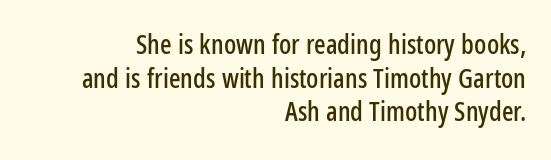
The image shows 27 px text type, upright; set right-aligned, normal line spacing (1.25x), normal letter spacing, not underlined.
